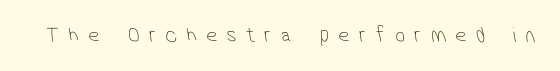
{"bold": "no", "underline": "no", "letter_spacing": "wide", "letter_spacing_em": 0.42, "glyph_px": 22}
